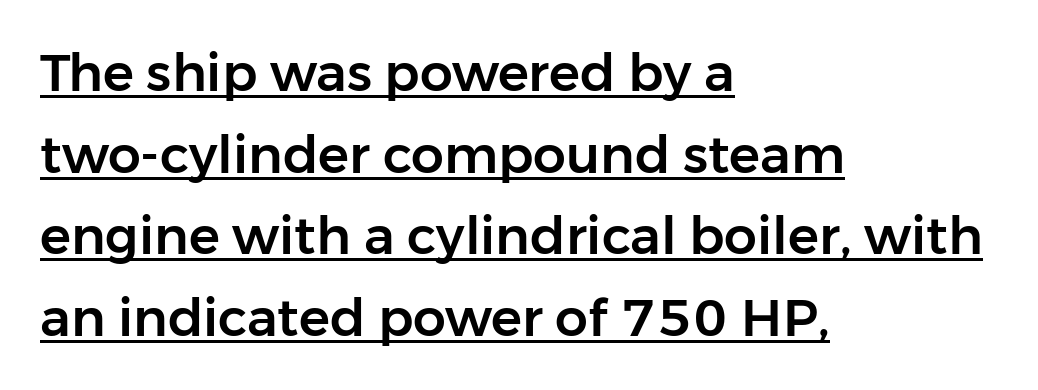
Classification — sans serif. Rendered with straight, roman letterforms. Glyph-to-glyph distance matches everyday printed text. These lines are rendered in a variable-pitch font. Regular leading. These lines stack with their left ends in a neat column.
